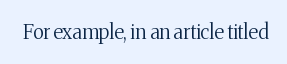
Posture: upright roman. Short note: letters normally spaced. The weight would be labelled regular, book, light, or lighter still. Lines of text with bare space underneath.
